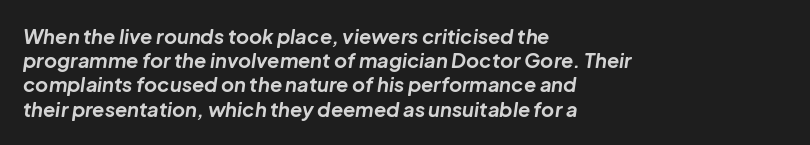
{"italic": "yes", "lean": "right", "slant_degrees": 8, "bold": "yes", "underline": "no", "align": "left", "line_spacing_ratio": 1.21, "letter_spacing": "normal", "letter_spacing_em": 0.0, "glyph_px": 20}
